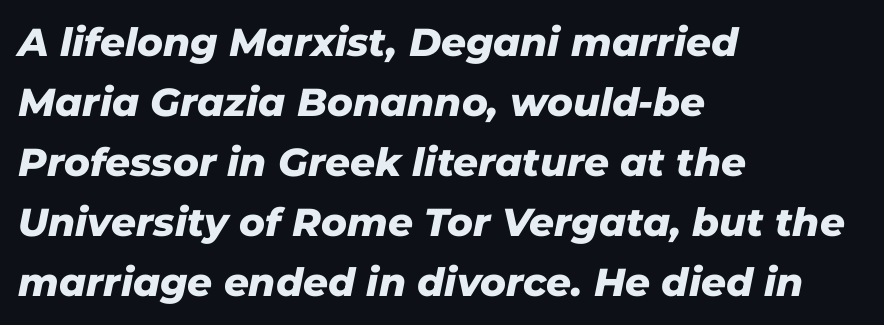
The image shows 39 px heavy type, italic (leaning right); set left-aligned, normal line spacing (1.54x), normal letter spacing, not underlined; low stroke contrast and a medium x-height.
